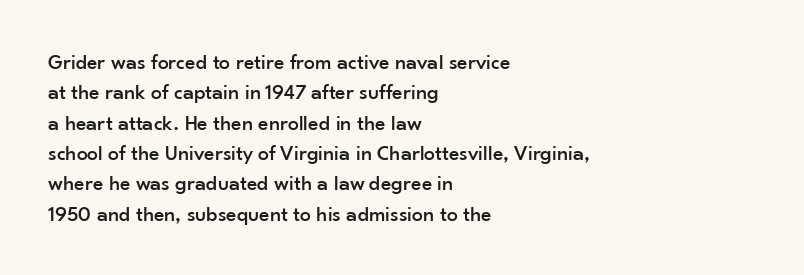
{"italic": "no", "underline": "no", "align": "left", "line_spacing": "normal", "line_spacing_ratio": 1.38, "letter_spacing": "normal", "letter_spacing_em": 0.0, "glyph_px": 22}
